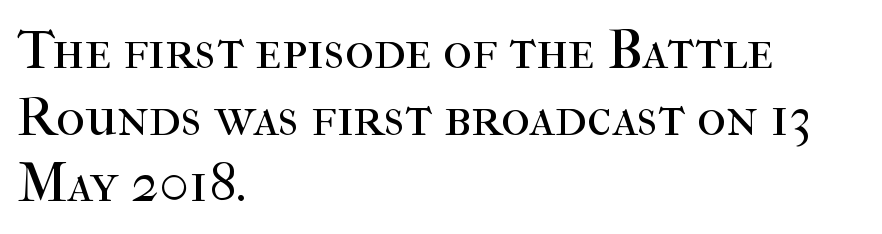
The axis of the letterforms is exactly vertical. Does the copy run flush right? No — it runs flush left. Plain, unruled lines of type. Serif or sans? Serif — the stroke terminals have little feet.
